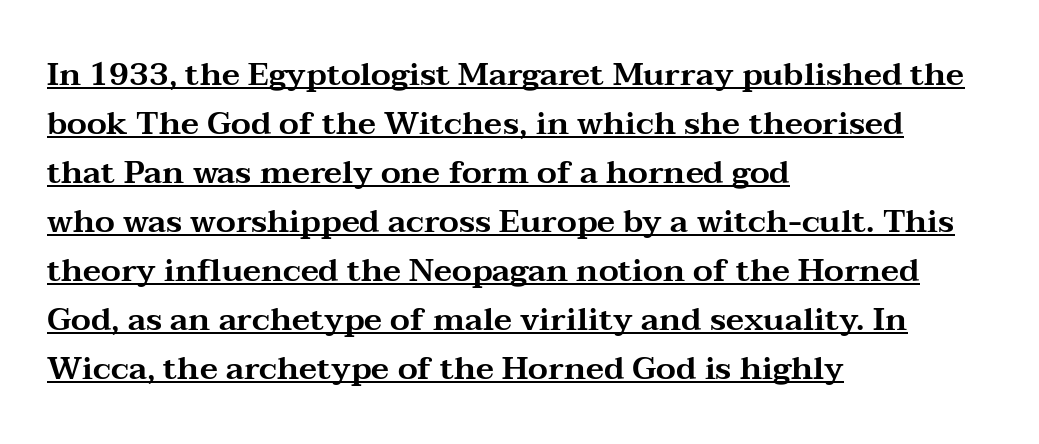
Q: Is the text italic (slanted)? A: No, it is upright.
Q: Is the typeface a serif or a sans-serif typeface? A: Serif.
Q: Is the text underlined? A: Yes.
Q: How is the paragraph aligned? A: Left-aligned.
Q: Is the spacing between letters normal or unusually wide? A: Normal.
Q: Is the spacing between lines tight, normal or loose? A: Normal.
Q: Width (condensed, normal, or wide)? A: Wide.
Q: Stroke contrast? A: Medium.
Q: x-height? A: Medium.
Q: Monospaced? A: No.
